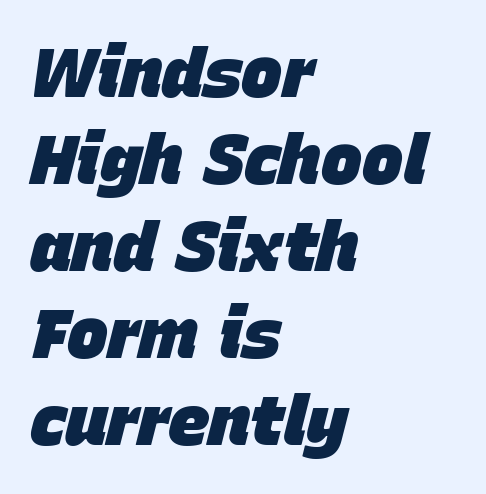
The image shows 69 px heavy type, italic (leaning right); set left-aligned, normal line spacing (1.26x), normal letter spacing, not underlined; low stroke contrast and a large x-height.
